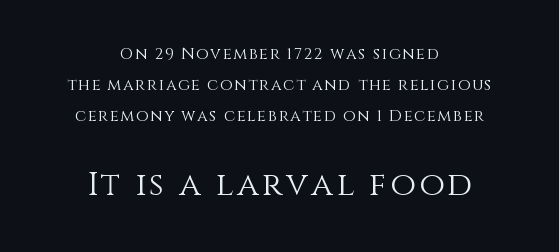
Q: Is the text bold? A: No.
Q: Is the text italic (slanted)? A: No, it is upright.
Q: Is the text underlined? A: No.
Q: How is the paragraph aligned? A: Centered.
Q: Is the spacing between lines tight, normal or loose? A: Loose.
Q: Which block of text is set in a larger size, the first (top) or the second (bottom)? A: The second (bottom) one.
Q: Width (condensed, normal, or wide)? A: Normal.
Q: Stroke contrast? A: Medium.
Q: x-height? A: Large.
Q: Monospaced? A: No.
